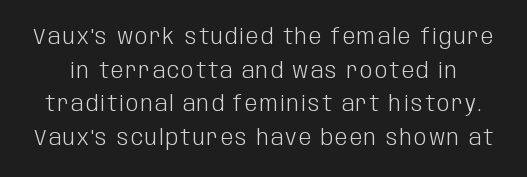
Leading matches the norm, producing a regular column. No letter is thick-stroked: the sample isn't bold. The specimen omits any rule beneath the text block's lines. A typesetter would mark this as roman, not italic.
